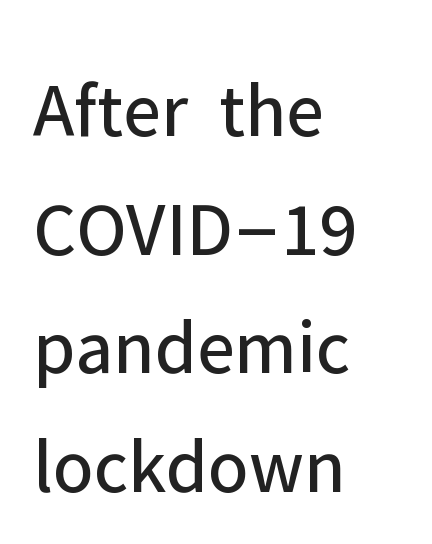
{"serif": "no", "italic": "no", "bold": "no", "weight": "regular", "width": "normal", "stroke_contrast": "low", "x_height": "medium", "monospaced": "no", "underline": "no", "align": "left", "line_spacing": "normal", "line_spacing_ratio": 1.52, "letter_spacing": "normal", "letter_spacing_em": 0.0, "glyph_px": 78}
